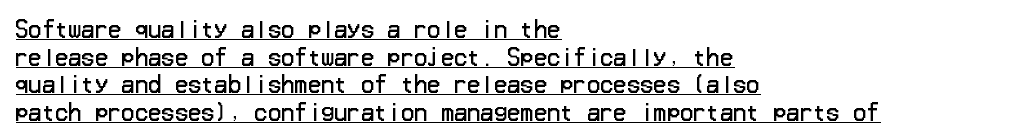
The image shows 22 px text type, upright; set left-aligned, normal line spacing (1.26x), normal letter spacing, underlined.
